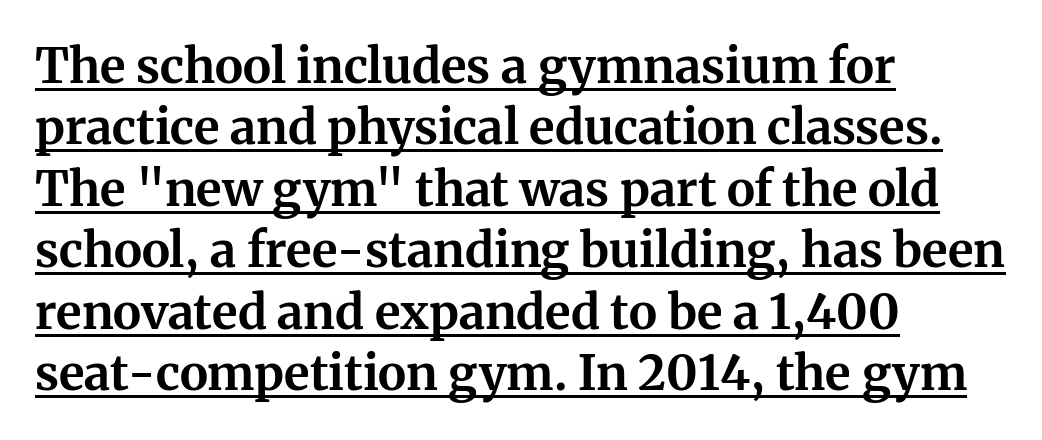
Q: Is the text bold? A: Yes.
Q: Is the text italic (slanted)? A: No, it is upright.
Q: Is the typeface a serif or a sans-serif typeface? A: Serif.
Q: Is the text underlined? A: Yes.
Q: How is the paragraph aligned? A: Left-aligned.
Q: Is the spacing between letters normal or unusually wide? A: Normal.
Q: Is the spacing between lines tight, normal or loose? A: Normal.
Q: Width (condensed, normal, or wide)? A: Normal.
Q: Stroke contrast? A: Medium.
Q: x-height? A: Medium.
Q: Monospaced? A: No.
